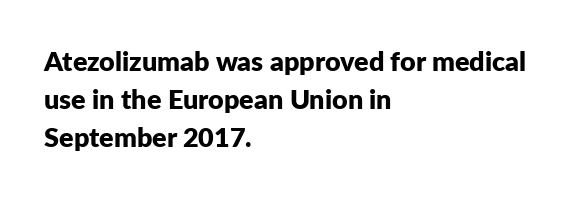
Line spacing here is normal. The baseline area is clear. This sample uses an upright cut, with every glyph sitting square on the baseline. These lines keep a tight, regular rhythm from letter to letter. Line beginnings align vertically; line endings do not.
